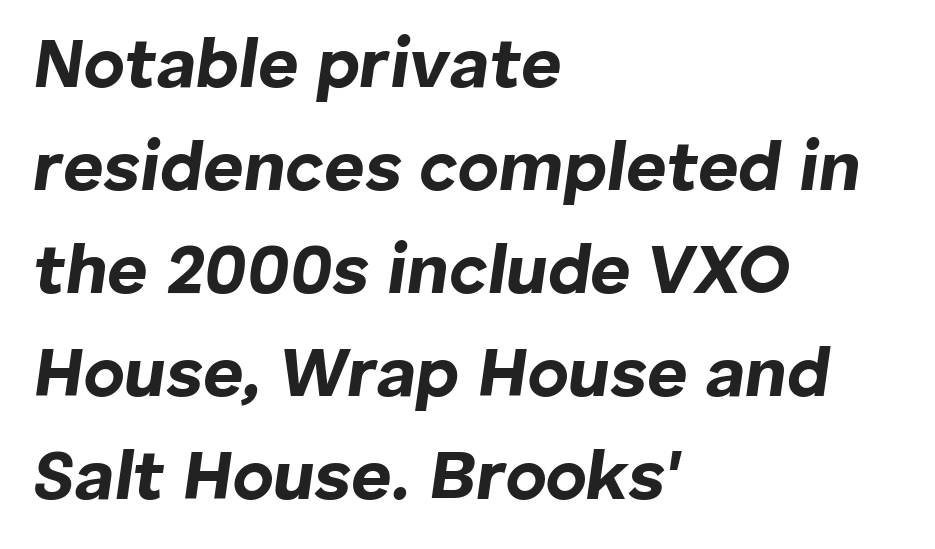
{"italic": "yes", "lean": "right", "slant_degrees": 8, "bold": "yes", "weight": "bold", "width": "normal", "stroke_contrast": "low", "x_height": "medium", "monospaced": "no", "underline": "no", "align": "left", "line_spacing": "normal", "line_spacing_ratio": 1.47, "letter_spacing": "normal", "letter_spacing_em": 0.0, "glyph_px": 70}
